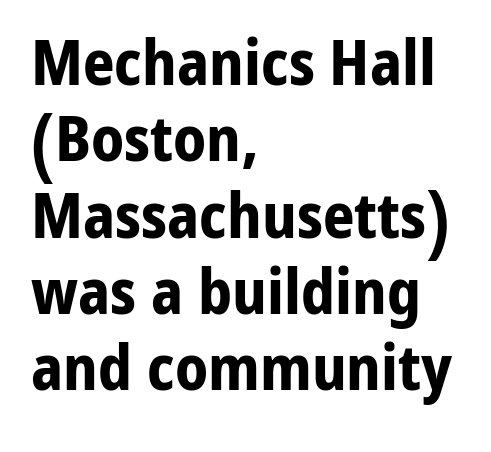
The image shows 62 px bold sans-serif type, upright; set left-aligned, line spacing 1.23x, normal letter spacing, not underlined; low stroke contrast and a medium x-height.
